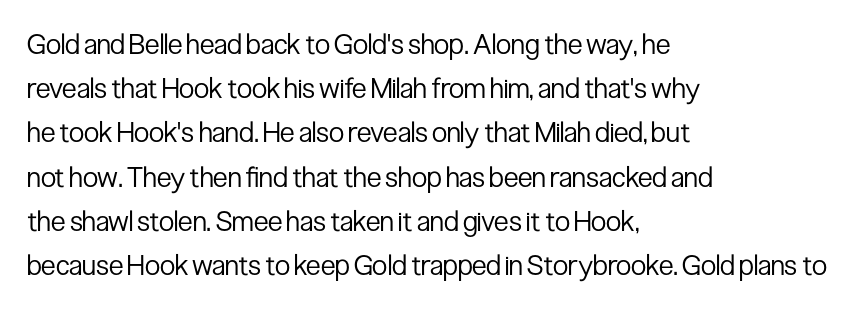
{"serif": "no", "italic": "no", "bold": "no", "weight": "regular", "width": "condensed", "stroke_contrast": "low", "x_height": "medium", "monospaced": "no", "underline": "no", "align": "left", "line_spacing": "normal", "line_spacing_ratio": 1.58, "letter_spacing": "normal", "letter_spacing_em": 0.0, "glyph_px": 28}
